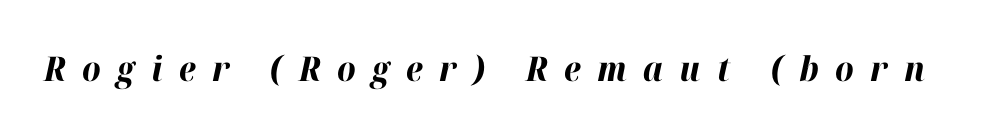
{"italic": "yes", "lean": "right", "slant_degrees": 12, "bold": "yes", "weight": "bold", "width": "normal", "stroke_contrast": "high", "x_height": "medium", "monospaced": "no", "underline": "no", "letter_spacing": "wide", "letter_spacing_em": 0.48, "glyph_px": 34}
